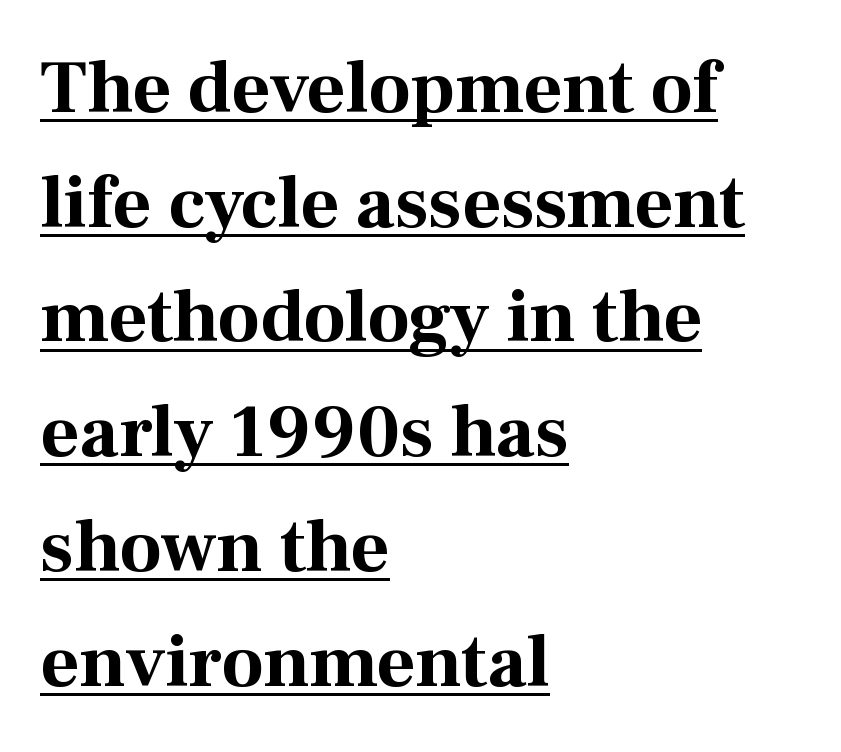
Caption: lettering with a line underneath. The rendering uses natural spacing where letterforms have individual widths. Reading down the block, your eye returns to a fixed left position each line. Summary of weight: heavy, a full bold.
